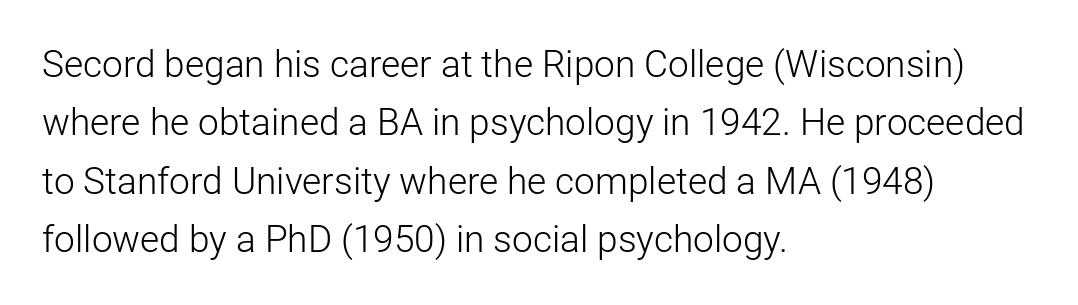
The image shows 37 px light sans-serif type, upright; set left-aligned, normal line spacing (1.58x), normal letter spacing, not underlined; low stroke contrast and a medium x-height.
